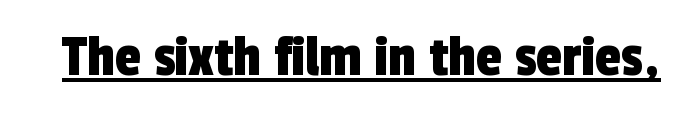
{"serif": "no", "width": "condensed", "x_height": "medium", "monospaced": "no", "underline": "yes", "letter_spacing": "normal", "letter_spacing_em": 0.0, "glyph_px": 60}
